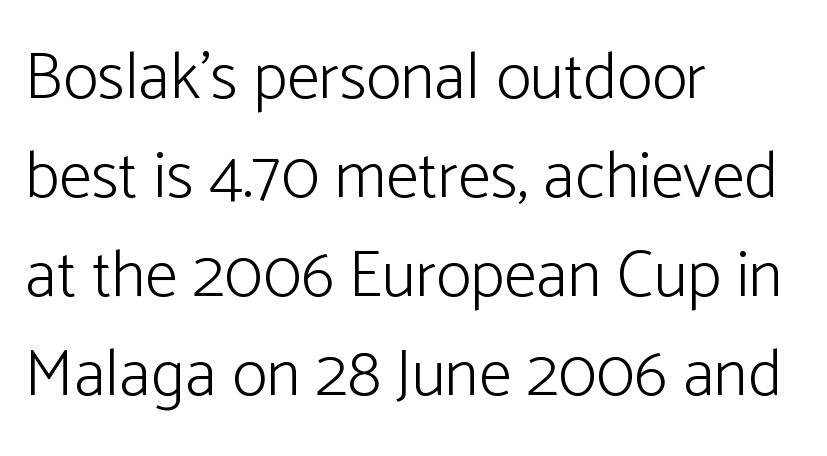
Q: Is the text bold? A: No.
Q: Is the text italic (slanted)? A: No, it is upright.
Q: Is the typeface a serif or a sans-serif typeface? A: Sans-serif.
Q: Is the text underlined? A: No.
Q: How is the paragraph aligned? A: Left-aligned.
Q: Is the spacing between letters normal or unusually wide? A: Normal.
Q: Is the spacing between lines tight, normal or loose? A: Normal.
Q: Width (condensed, normal, or wide)? A: Normal.
Q: Stroke contrast? A: Low.
Q: x-height? A: Medium.
Q: Monospaced? A: No.
